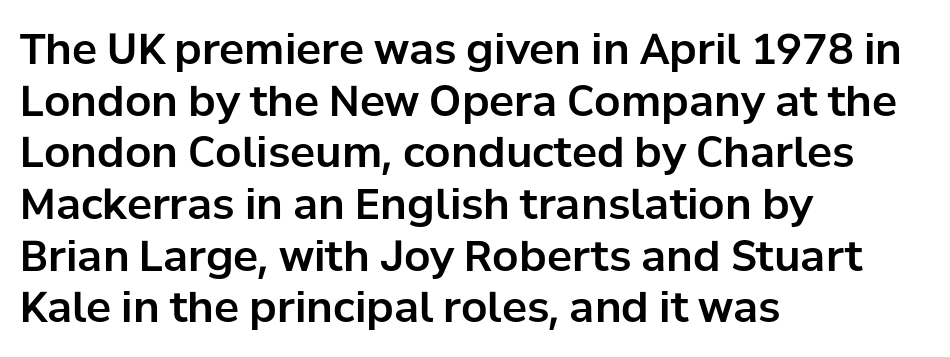
The lettering holds an erect, upright posture throughout. The passage is arranged the way most books set body copy — flush left. The letters advance in unequal steps, a hallmark of proportional type. Honestly, the letter spacing is just normal — you wouldn't notice it. The rendering shows plain stroke endings on the letterforms — a sans-serif design.
